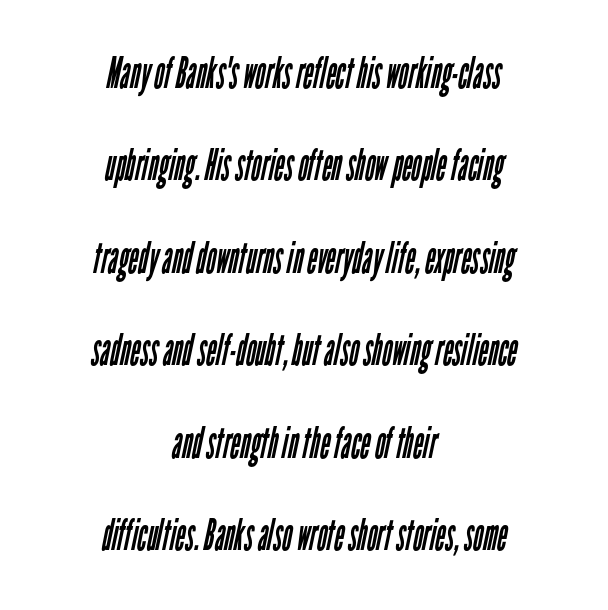
The whitespace from short lines is split evenly between both sides. No heavy texture on the line: the type isn't bold. A typesetter would call this proportional, since set widths differ per character. The rendering uses a large line-height, opening up the rows. Unmarked baselines from the first word to the last.
